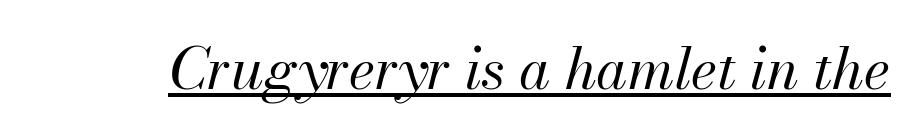
Q: Is the text bold? A: No.
Q: Is the text italic (slanted)? A: Yes, it leans right by about 13 degrees.
Q: Is the text underlined? A: Yes.
Q: Is the spacing between letters normal or unusually wide? A: Normal.
Q: Width (condensed, normal, or wide)? A: Normal.
Q: Stroke contrast? A: Medium.
Q: x-height? A: Small.
Q: Monospaced? A: No.
